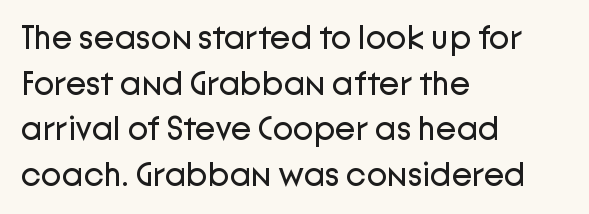
{"serif": "no", "italic": "no", "bold": "no", "weight": "regular", "width": "normal", "stroke_contrast": "low", "x_height": "medium", "monospaced": "no", "underline": "no", "align": "left", "line_spacing": "normal", "line_spacing_ratio": 1.34, "letter_spacing": "normal", "letter_spacing_em": 0.0, "glyph_px": 34}
